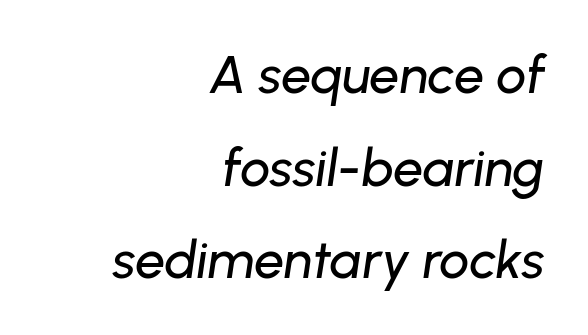
{"italic": "yes", "lean": "right", "slant_degrees": 8, "width": "normal", "stroke_contrast": "low", "x_height": "medium", "monospaced": "no", "underline": "no", "align": "right", "line_spacing_ratio": 1.75, "letter_spacing": "normal", "letter_spacing_em": 0.0, "glyph_px": 53}
